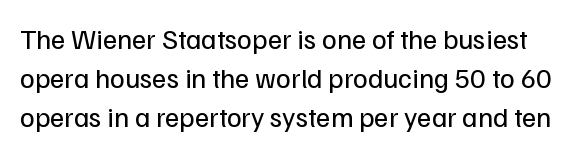
The image shows 28 px regular-weight sans-serif type, upright; set normal line spacing (1.39x), normal letter spacing, not underlined; low stroke contrast and a medium x-height.
